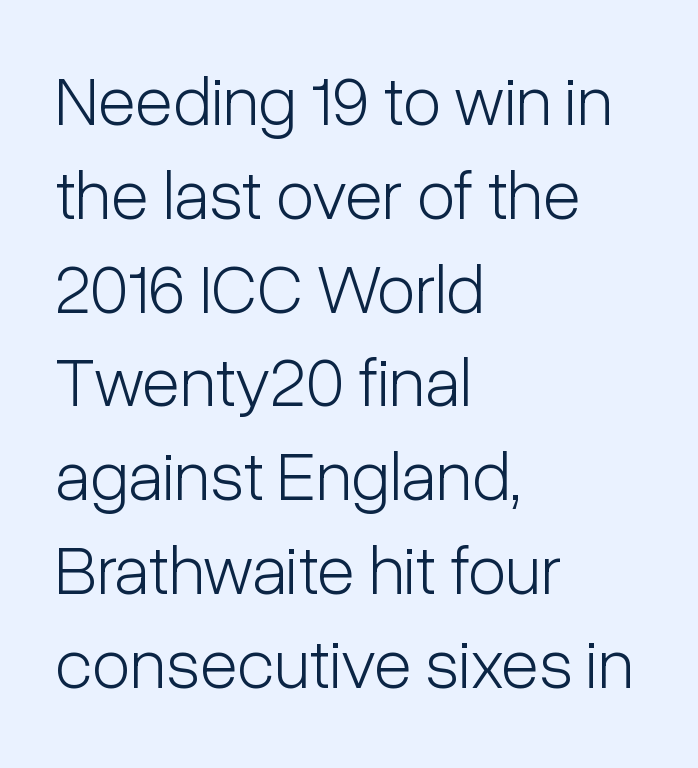
The image shows 70 px light, condensed sans-serif type, upright; set left-aligned, normal line spacing (1.34x), normal letter spacing, not underlined; low stroke contrast and a medium x-height.
